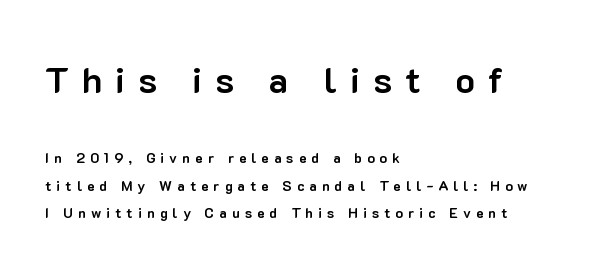
Someone cranked the tracking dial way up on this one. You'd pick this weight for a headline — it's a proper bold. Note: no serifs on the glyphs. The string is rendered with underlining switched off. The paragraph shown leans on its left margin.
